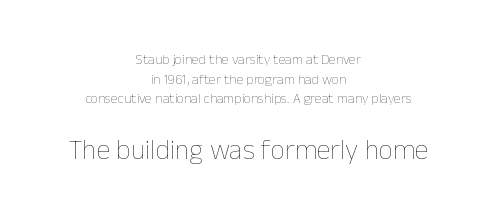
A light-to-regular cut is what we see here. No italicization has been applied; the sample stays upright. Caption: standard tracking, unaltered. The designer gave the closing block more size than the opening block.
